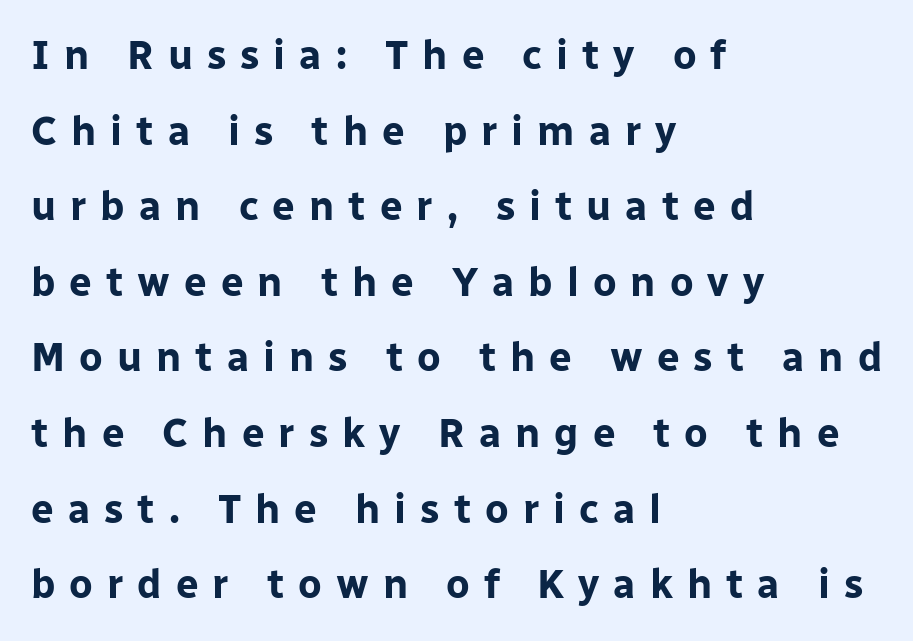
Q: Is the text bold? A: Yes.
Q: Is the text italic (slanted)? A: No, it is upright.
Q: Is the typeface a serif or a sans-serif typeface? A: Sans-serif.
Q: Is the text underlined? A: No.
Q: How is the paragraph aligned? A: Left-aligned.
Q: Is the spacing between letters normal or unusually wide? A: Unusually wide.
Q: Width (condensed, normal, or wide)? A: Normal.
Q: Stroke contrast? A: Low.
Q: x-height? A: Medium.
Q: Monospaced? A: No.
